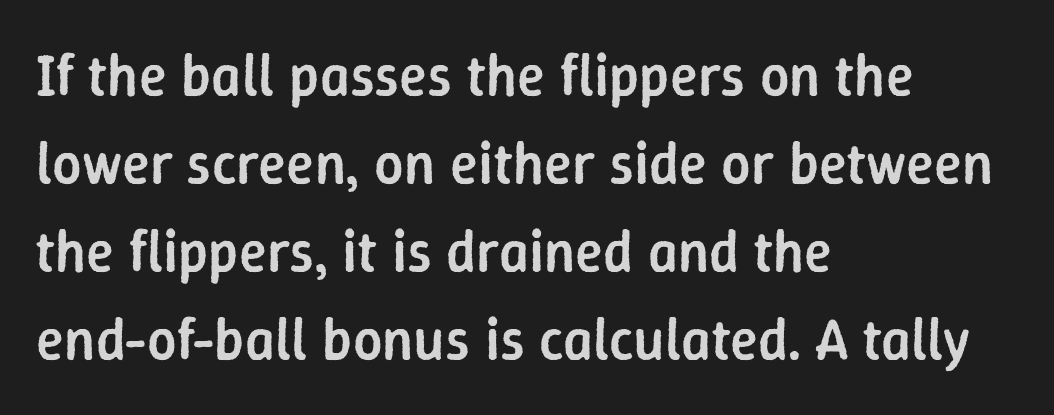
The image shows 58 px semibold sans-serif type, upright; set left-aligned, normal line spacing (1.52x), normal letter spacing, not underlined; low stroke contrast and a medium x-height.
